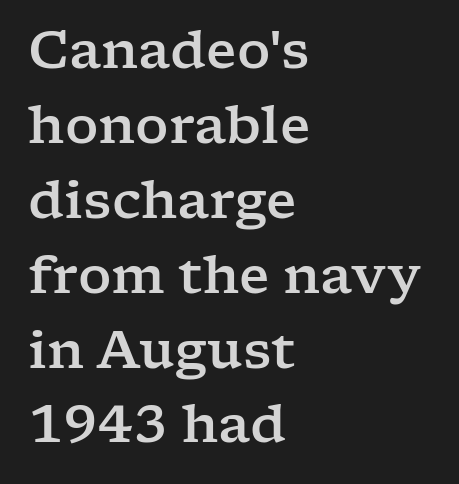
Q: Is the text italic (slanted)? A: No, it is upright.
Q: Is the typeface a serif or a sans-serif typeface? A: Serif.
Q: Is the text underlined? A: No.
Q: How is the paragraph aligned? A: Left-aligned.
Q: Is the spacing between letters normal or unusually wide? A: Normal.
Q: Is the spacing between lines tight, normal or loose? A: Normal.
Q: Width (condensed, normal, or wide)? A: Wide.
Q: Stroke contrast? A: Low.
Q: x-height? A: Medium.
Q: Monospaced? A: No.
